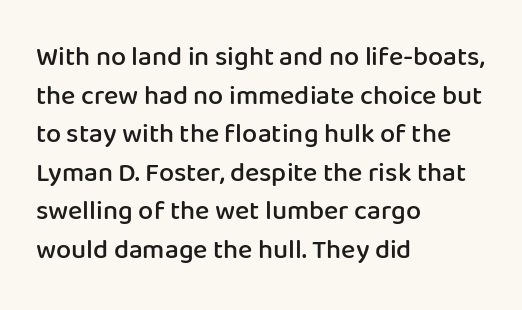
The image shows 27 px text type, upright; set left-aligned, normal line spacing (1.43x), normal letter spacing, not underlined.
